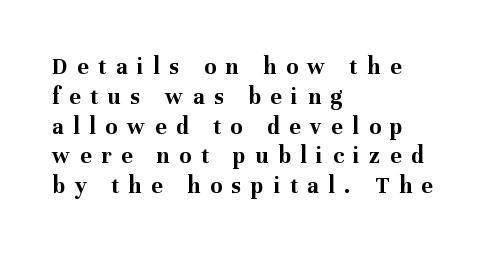
Has an underline been added? It has not. These lines are set flush left with a ragged right edge. Nope, not italic — everything's standing straight. Heavy, bold letterforms. Students, note that the glyphs here are deliberately spaced far apart.
